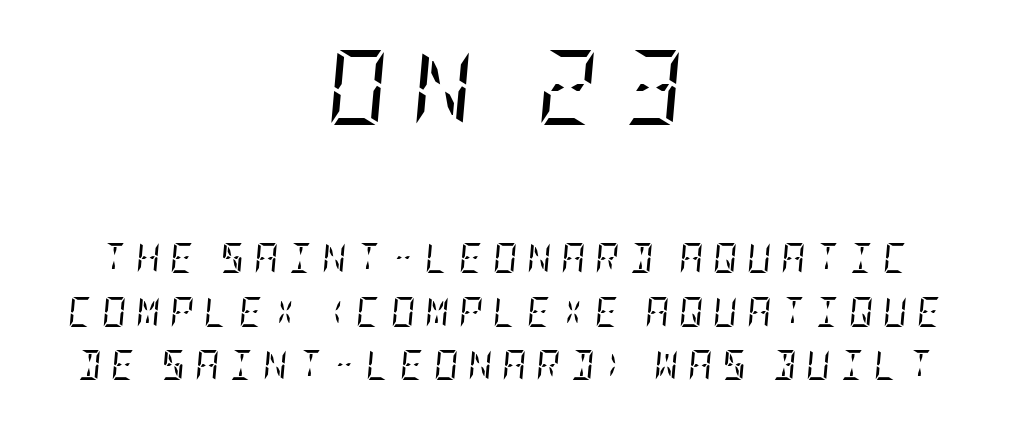
{"serif": "yes", "italic": "yes", "lean": "right", "slant_degrees": 5, "bold": "no", "weight": "regular", "width": "condensed", "stroke_contrast": "low", "x_height": "large", "underline": "no", "align": "center", "line_spacing_ratio": 1.78, "letter_spacing": "wide", "letter_spacing_em": 0.32, "larger_block": "first", "size_ratio": 2.5, "glyph_px": 75}
